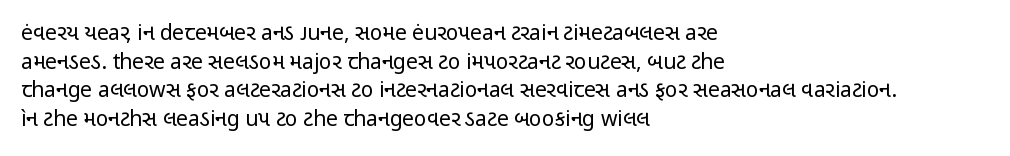
The image shows 21 px text type, upright; set left-aligned, normal line spacing (1.36x), normal letter spacing, not underlined.
